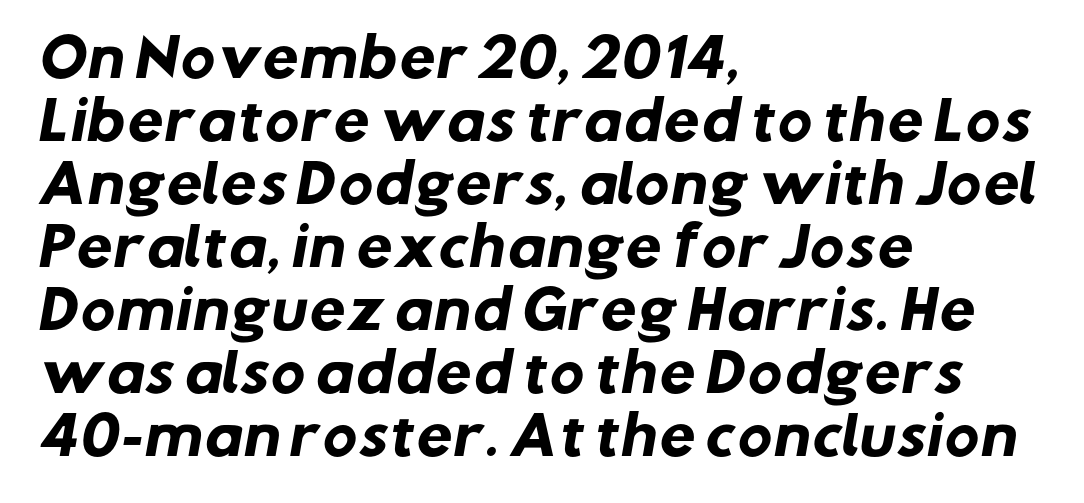
The image shows 52 px heavy sans-serif type; set left-aligned, line spacing 1.21x, normal letter spacing, not underlined; low stroke contrast and a medium x-height.
